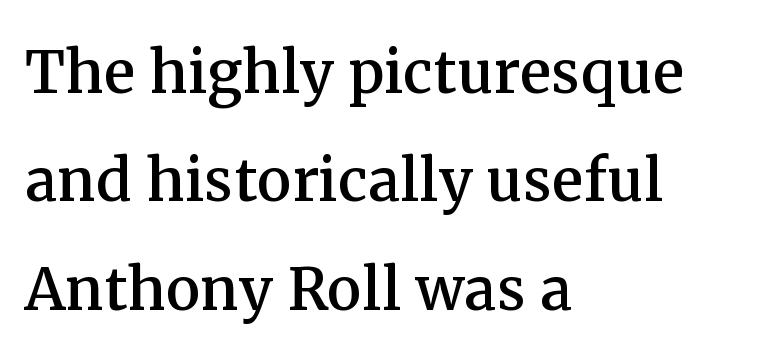
{"serif": "yes", "italic": "no", "width": "normal", "stroke_contrast": "medium", "x_height": "medium", "monospaced": "no", "underline": "no", "align": "left", "line_spacing": "normal", "line_spacing_ratio": 1.39, "letter_spacing": "normal", "letter_spacing_em": 0.0, "glyph_px": 78}
